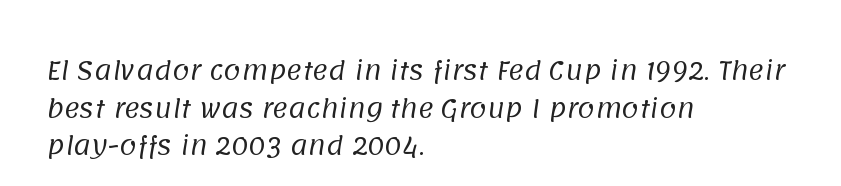
{"bold": "no", "underline": "no", "align": "left", "line_spacing": "normal", "line_spacing_ratio": 1.57, "letter_spacing": "normal", "letter_spacing_em": 0.0, "glyph_px": 24}
